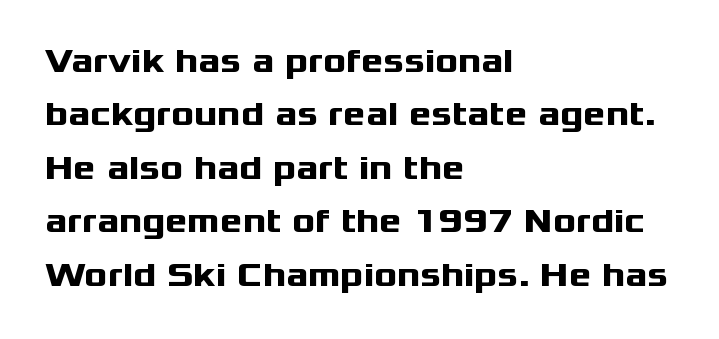
In terms of letterspacing, this is plain default setting. Varying glyph widths throughout — classic text-font behaviour. The strip under each line holds only bare page. Nope, no serifs anywhere on these letters. Horizontal alignment here is leftward, the default for most running prose.
